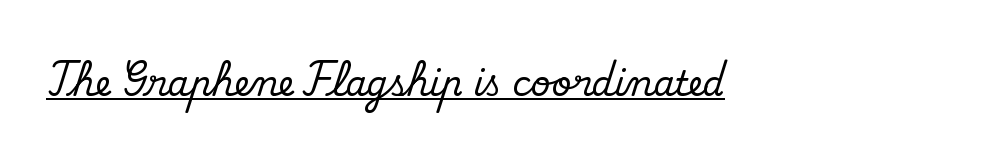
The image shows 34 px serif type; set normal letter spacing, underlined; medium stroke contrast and a small x-height.
